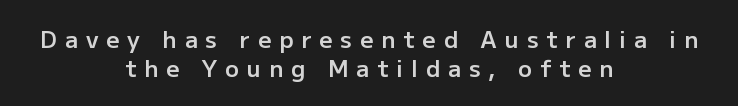
The image shows 23 px text type, upright; set centered, normal line spacing (1.28x), unusually wide letter spacing (+0.35 em), not underlined.
